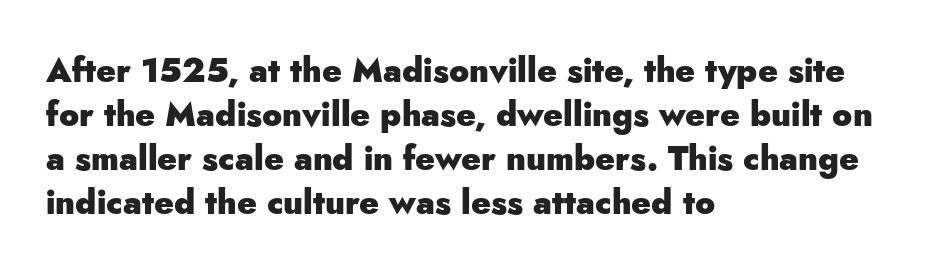
The letters stand upright; this is a roman face. A dark, heavy texture on the line: the type is bold. Left-aligned paragraph, ragged on the right. The passage shown is typed in a proportional face where columns would drift. Regular leading. Descender tails drop into unmarked territory.
